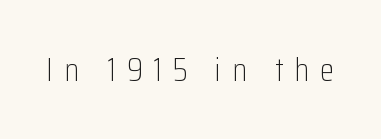
Q: Is the text bold? A: No.
Q: Is the text italic (slanted)? A: No, it is upright.
Q: Is the typeface a serif or a sans-serif typeface? A: Sans-serif.
Q: Is the text underlined? A: No.
Q: Is the spacing between letters normal or unusually wide? A: Unusually wide.
Q: Width (condensed, normal, or wide)? A: Condensed.
Q: Stroke contrast? A: Low.
Q: x-height? A: Medium.
Q: Monospaced? A: No.
